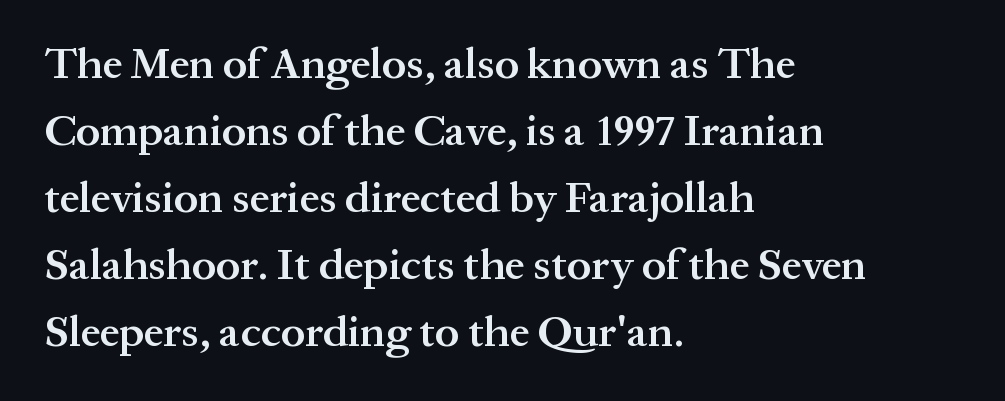
{"serif": "yes", "italic": "no", "bold": "semi", "weight": "semibold", "width": "normal", "stroke_contrast": "medium", "x_height": "medium", "monospaced": "no", "underline": "no", "align": "left", "line_spacing": "normal", "line_spacing_ratio": 1.52, "letter_spacing": "normal", "letter_spacing_em": 0.0, "glyph_px": 44}
